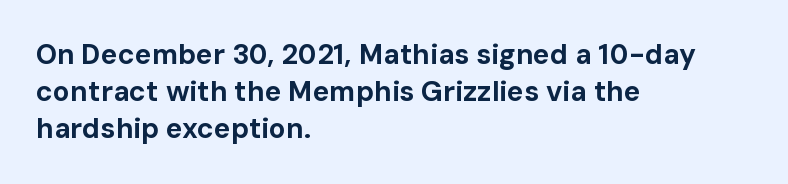
Caption: bold face, heavy strokes. Reading down the column, the eye jumps a familiar distance to each next line. Do the characters align in a grid? No, the font is proportional. Honestly, there is no underline to notice here at all. Italic: no, the glyphs are upright roman.
